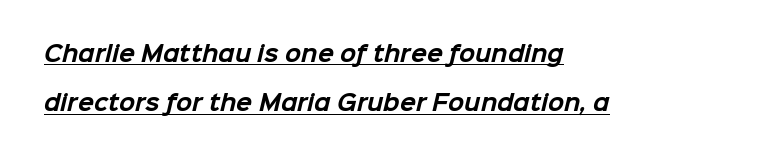
Q: Is the text bold? A: Yes.
Q: Is the text underlined? A: Yes.
Q: How is the paragraph aligned? A: Left-aligned.
Q: Is the spacing between letters normal or unusually wide? A: Normal.
Q: Is the spacing between lines tight, normal or loose? A: Loose.
